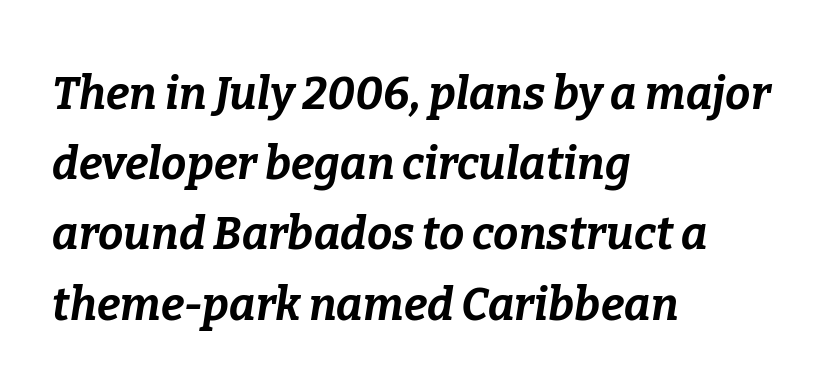
{"italic": "yes", "lean": "right", "slant_degrees": 9, "bold": "yes", "weight": "bold", "width": "normal", "stroke_contrast": "low", "x_height": "medium", "monospaced": "no", "underline": "no", "align": "left", "line_spacing": "normal", "line_spacing_ratio": 1.56, "letter_spacing": "normal", "letter_spacing_em": 0.0, "glyph_px": 45}
